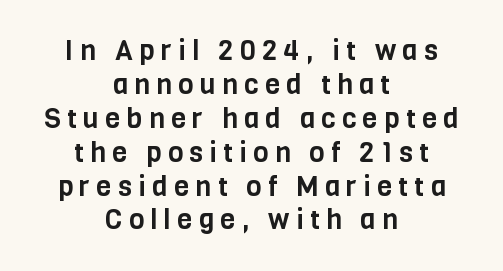
Q: Is the text italic (slanted)? A: No, it is upright.
Q: Is the typeface a serif or a sans-serif typeface? A: Sans-serif.
Q: Is the text underlined? A: No.
Q: How is the paragraph aligned? A: Centered.
Q: Is the spacing between letters normal or unusually wide? A: Unusually wide.
Q: Width (condensed, normal, or wide)? A: Condensed.
Q: Stroke contrast? A: Low.
Q: x-height? A: Large.
Q: Monospaced? A: No.
